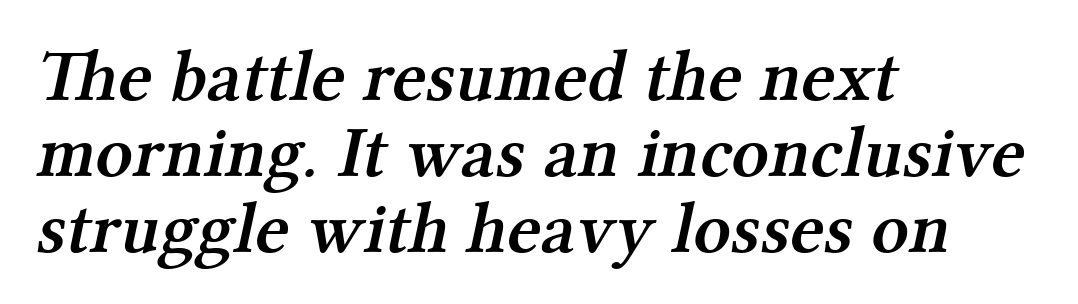
Q: Is the text bold? A: Semi-bold.
Q: Is the typeface a serif or a sans-serif typeface? A: Serif.
Q: Is the text underlined? A: No.
Q: How is the paragraph aligned? A: Left-aligned.
Q: Is the spacing between letters normal or unusually wide? A: Normal.
Q: Is the spacing between lines tight, normal or loose? A: Tight.
Q: Width (condensed, normal, or wide)? A: Normal.
Q: Stroke contrast? A: Medium.
Q: x-height? A: Medium.
Q: Monospaced? A: No.
